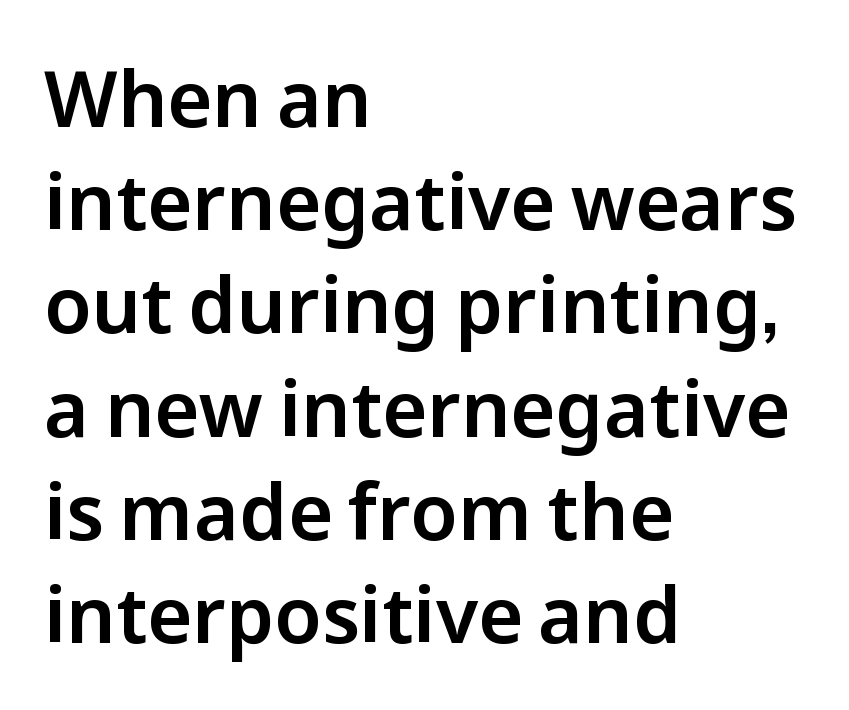
The image shows 77 px sans-serif type, upright; set left-aligned, normal line spacing (1.34x), normal letter spacing, not underlined; low stroke contrast and a medium x-height.
